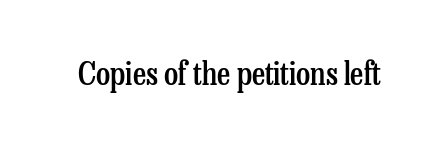
Italic? Not at all — the glyphs are vertical. This sample uses plain, unmodified letter spacing. Anything drawn beneath the words? Only blank space. The strokes are fattened partway — semibold, not bold. Unlike a clean sans, this face finishes its strokes with serifs. Think of a printed novel: that variable character pitch is what you see here.
